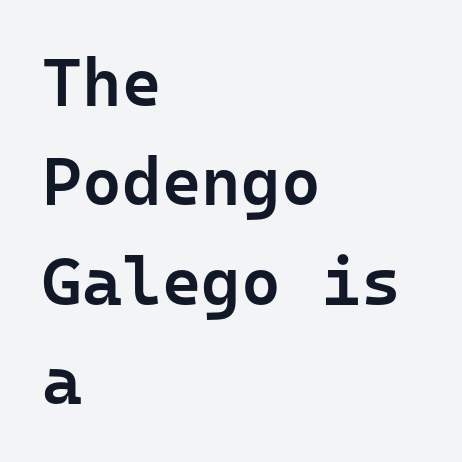
The image shows 68 px semibold sans-serif type, upright, monospaced; set left-aligned, normal line spacing (1.46x), normal letter spacing, not underlined; low stroke contrast and a medium x-height.
